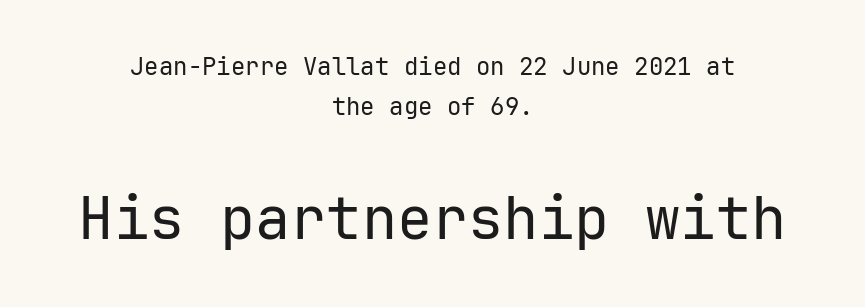
The image shows 59 px regular-weight sans-serif type, upright, monospaced; set centered, normal line spacing (1.68x), normal letter spacing, not underlined; the second (bottom) block is 2.46x larger; low stroke contrast and a medium x-height.
